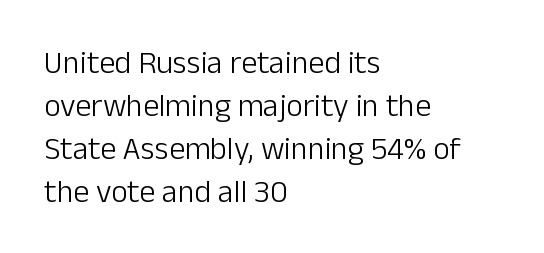
It's the straight-up-and-down kind of type. The rows are spaced the way most documents space them. The typesetter chose a ragged-right arrangement here. The space beneath each line is pristine and unruled. Words appear dense and cohesive because spacing is normal. Check where the strokes stop: nothing finishes them off — pure sans.
